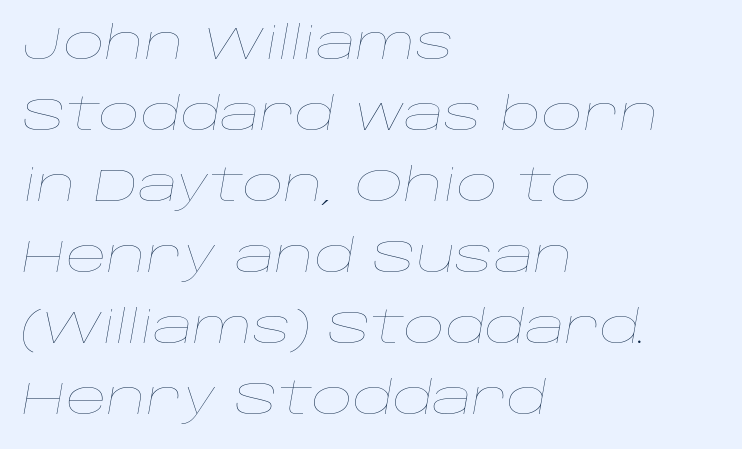
{"italic": "yes", "lean": "right", "slant_degrees": 10, "bold": "no", "weight": "thin", "width": "wide", "stroke_contrast": "low", "x_height": "large", "monospaced": "no", "underline": "no", "align": "left", "line_spacing": "normal", "line_spacing_ratio": 1.58, "letter_spacing": "normal", "letter_spacing_em": 0.0, "glyph_px": 45}
